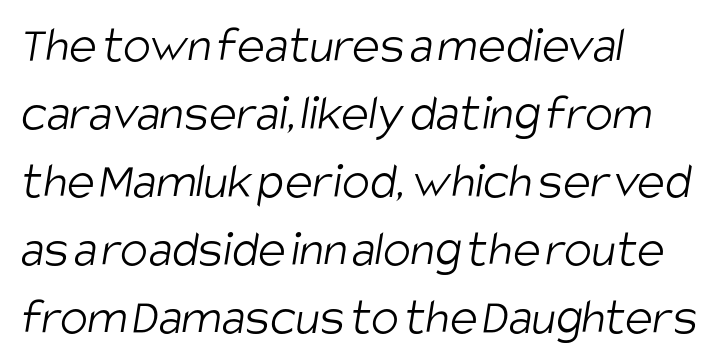
This sample uses plain, unmodified letter spacing. Nope, no serifs anywhere on these letters. This sample keeps an unexceptional amount of space between lines. Weight: regular or lighter. Plain, unruled lines of type.
